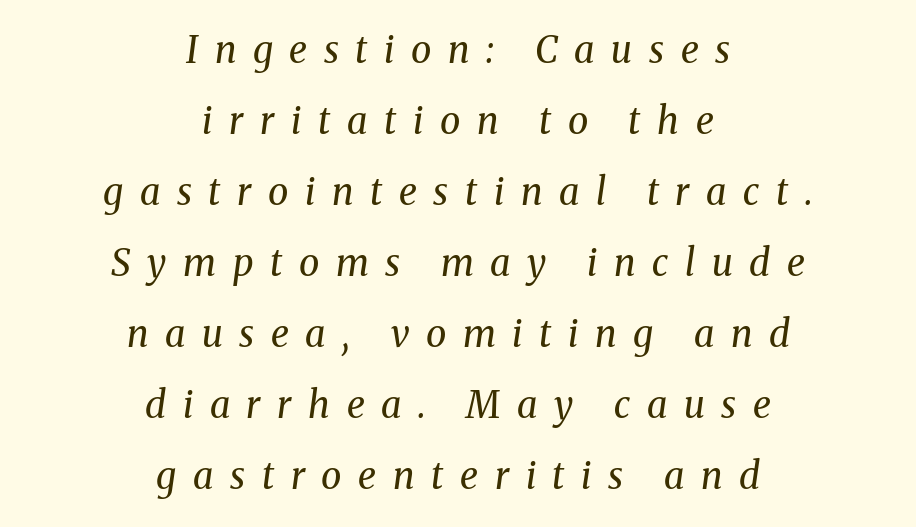
Q: Is the text bold? A: No.
Q: Is the text italic (slanted)? A: Yes, it leans right by about 8 degrees.
Q: Is the typeface a serif or a sans-serif typeface? A: Serif.
Q: Is the text underlined? A: No.
Q: How is the paragraph aligned? A: Centered.
Q: Is the spacing between letters normal or unusually wide? A: Unusually wide.
Q: Is the spacing between lines tight, normal or loose? A: Loose.
Q: Width (condensed, normal, or wide)? A: Normal.
Q: Stroke contrast? A: Medium.
Q: x-height? A: Medium.
Q: Monospaced? A: No.
